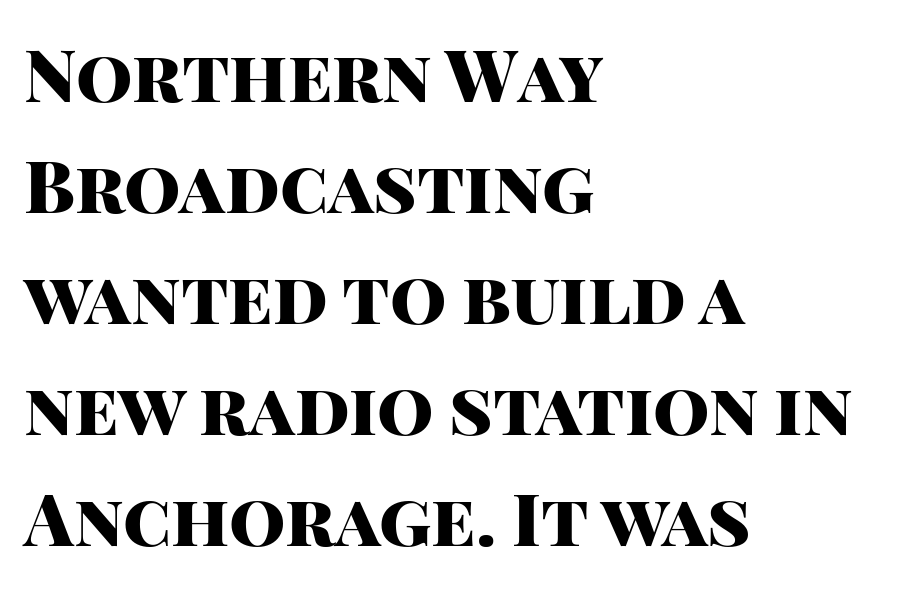
The image shows 72 px heavy sans-serif type, upright; set left-aligned, normal line spacing (1.54x), normal letter spacing, not underlined; high stroke contrast and a large x-height.
